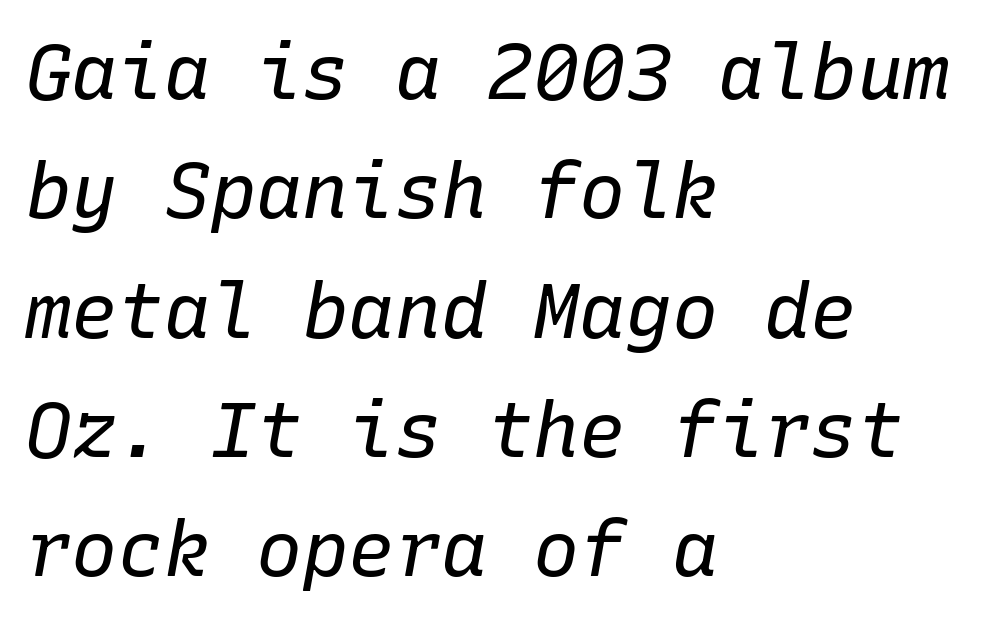
{"italic": "yes", "lean": "right", "slant_degrees": 10, "bold": "no", "weight": "regular", "width": "normal", "stroke_contrast": "low", "x_height": "medium", "monospaced": "yes", "underline": "no", "align": "left", "line_spacing": "normal", "line_spacing_ratio": 1.55, "letter_spacing": "normal", "letter_spacing_em": 0.0, "glyph_px": 77}
